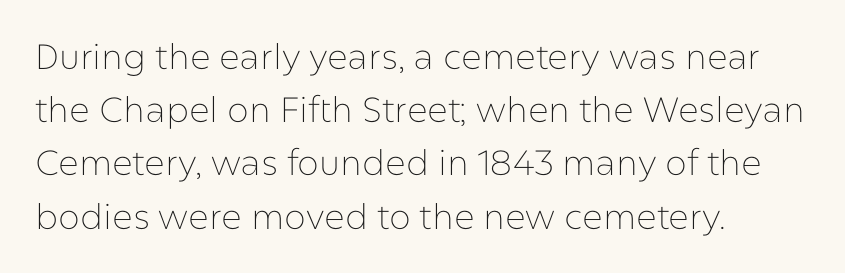
Q: Is the text bold? A: No.
Q: Is the text italic (slanted)? A: No, it is upright.
Q: Is the typeface a serif or a sans-serif typeface? A: Sans-serif.
Q: Is the text underlined? A: No.
Q: How is the paragraph aligned? A: Left-aligned.
Q: Is the spacing between letters normal or unusually wide? A: Normal.
Q: Is the spacing between lines tight, normal or loose? A: Normal.
Q: Width (condensed, normal, or wide)? A: Normal.
Q: Stroke contrast? A: Low.
Q: x-height? A: Medium.
Q: Monospaced? A: No.
